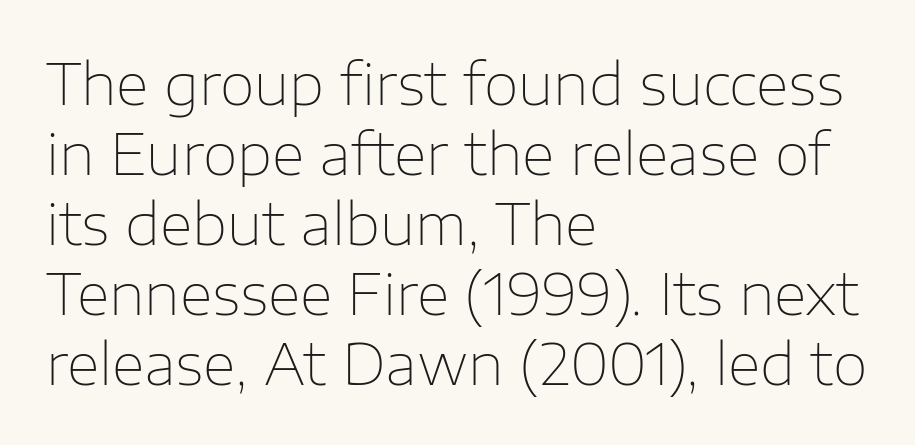
{"serif": "no", "italic": "no", "bold": "no", "weight": "thin", "width": "normal", "stroke_contrast": "low", "x_height": "medium", "monospaced": "no", "underline": "no", "align": "left", "line_spacing_ratio": 1.23, "letter_spacing": "normal", "letter_spacing_em": 0.0, "glyph_px": 57}
